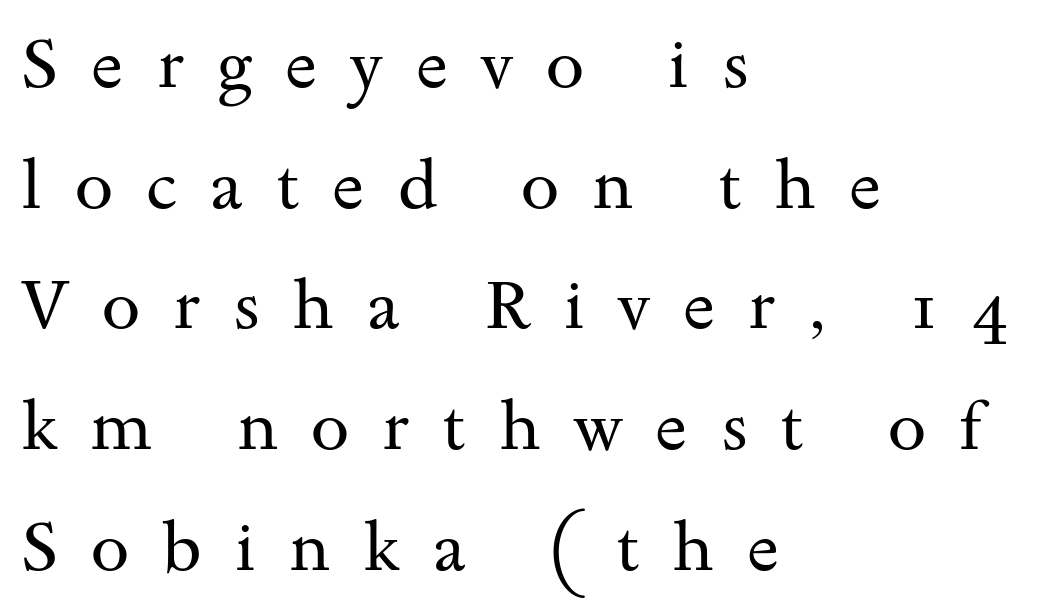
Q: Is the text bold? A: No.
Q: Is the text italic (slanted)? A: No, it is upright.
Q: Is the typeface a serif or a sans-serif typeface? A: Serif.
Q: Is the text underlined? A: No.
Q: How is the paragraph aligned? A: Left-aligned.
Q: Is the spacing between letters normal or unusually wide? A: Unusually wide.
Q: Width (condensed, normal, or wide)? A: Wide.
Q: Stroke contrast? A: Medium.
Q: x-height? A: Small.
Q: Monospaced? A: No.
